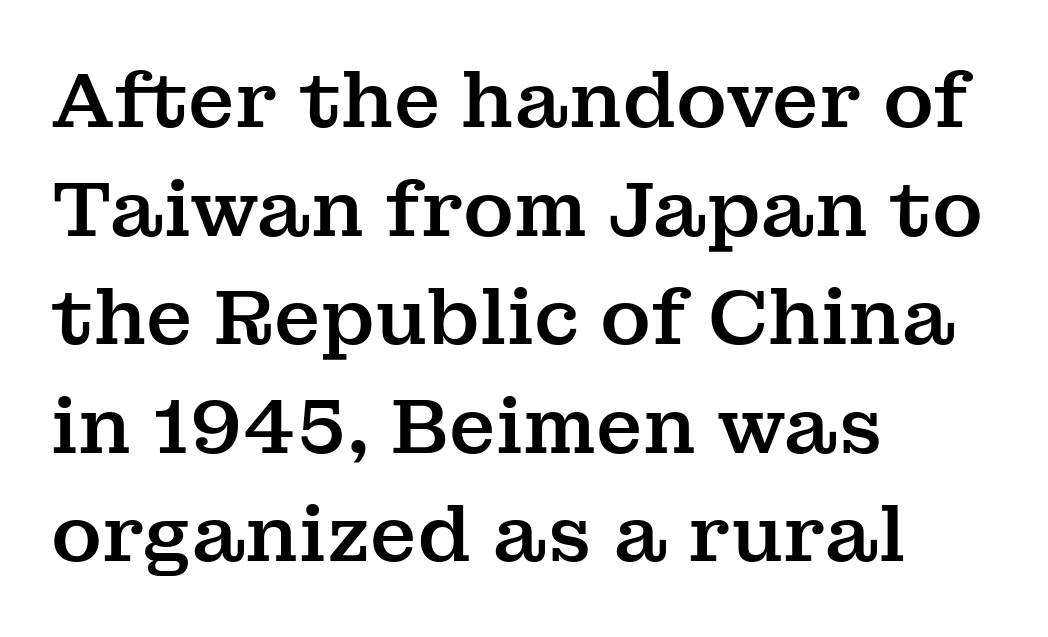
{"serif": "yes", "italic": "no", "width": "normal", "stroke_contrast": "medium", "x_height": "medium", "monospaced": "no", "underline": "no", "align": "left", "line_spacing": "normal", "line_spacing_ratio": 1.41, "letter_spacing": "normal", "letter_spacing_em": 0.0, "glyph_px": 77}
